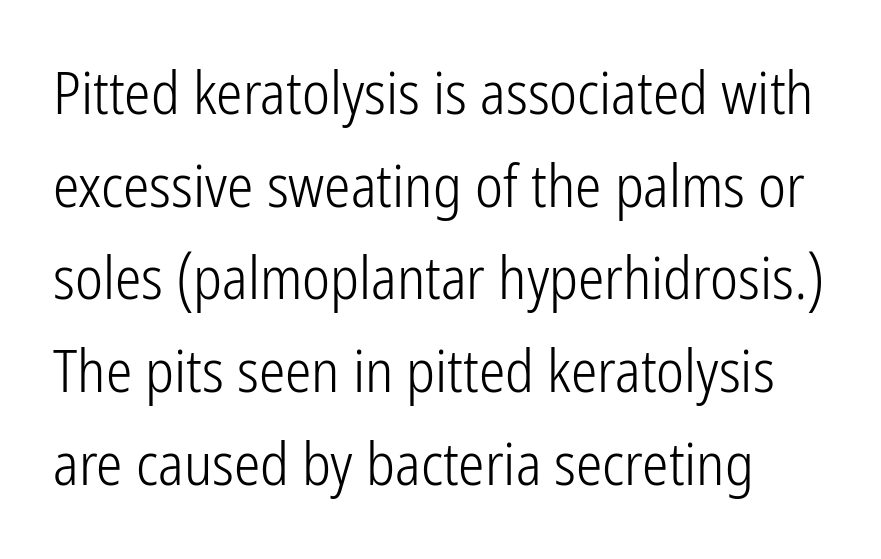
{"serif": "no", "italic": "no", "bold": "no", "weight": "light", "width": "condensed", "stroke_contrast": "low", "x_height": "medium", "monospaced": "no", "underline": "no", "line_spacing": "normal", "line_spacing_ratio": 1.57, "letter_spacing": "normal", "letter_spacing_em": 0.0, "glyph_px": 59}
